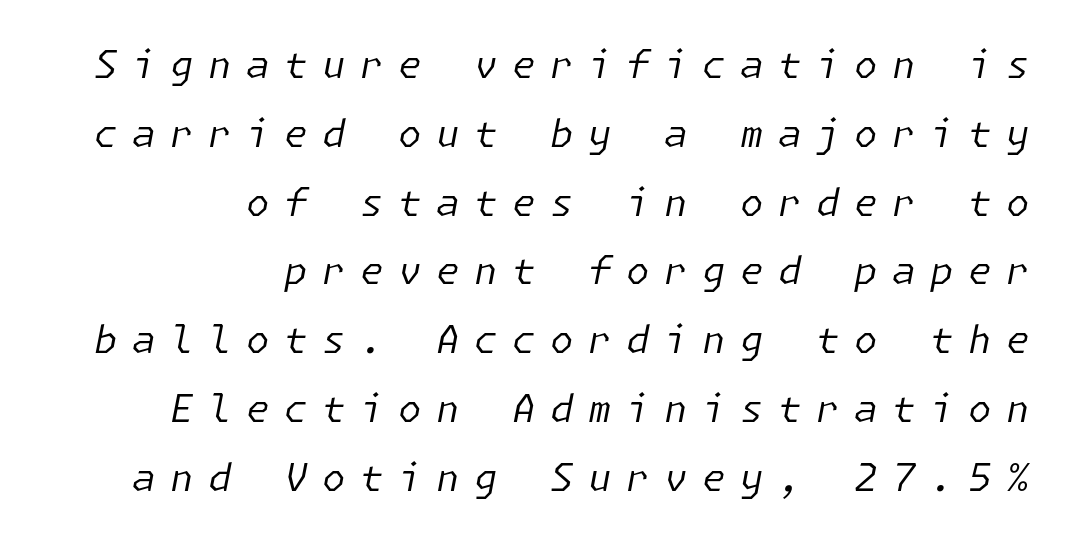
Compared with typical body copy, the letter spacing here is much looser. The lettering tilts uniformly, giving the passage an italic look. Quick note: underline off. The typeface has the unassuming heft of standard copy or less. Horizontally, the lines are justified to the trailing edge only.
